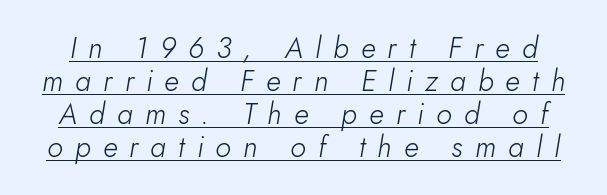
The glyphs look as if they've been sheared to an angle. The face used here is proportionally spaced, like ordinary book or web type. The words here are underlined. Look at the tracking — it's clearly loosened, letters drifting apart.
